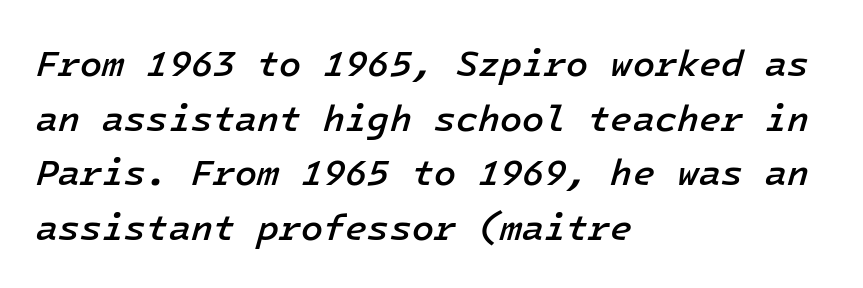
This sample uses an oblique cut, with every glyph tilted off the vertical. These lines stack with their left ends in a neat column. The letterforms sit shoulder to shoulder at normal distance. This sample keeps an unexceptional amount of space between lines. Typesetter's note: demi weight, one step under bold.
